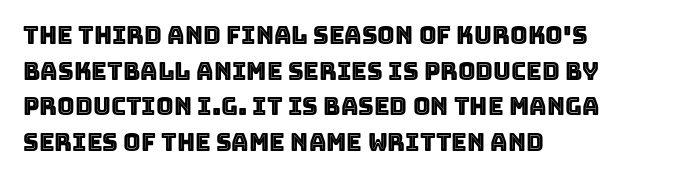
The image shows 24 px text type, upright; set left-aligned, normal line spacing (1.48x), normal letter spacing, not underlined.
